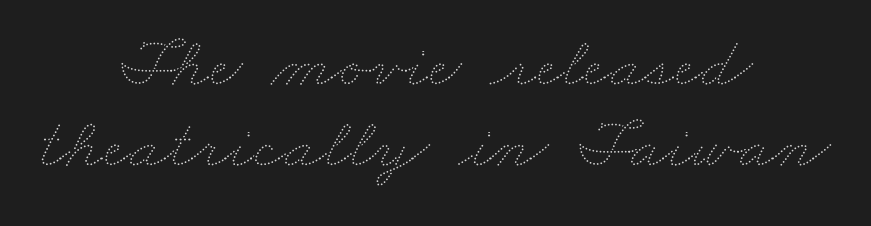
Q: Is the text bold? A: No.
Q: Is the text underlined? A: No.
Q: How is the paragraph aligned? A: Centered.
Q: Is the spacing between letters normal or unusually wide? A: Normal.
Q: Is the spacing between lines tight, normal or loose? A: Tight.
Q: Width (condensed, normal, or wide)? A: Wide.
Q: Stroke contrast? A: Medium.
Q: x-height? A: Small.
Q: Monospaced? A: No.
